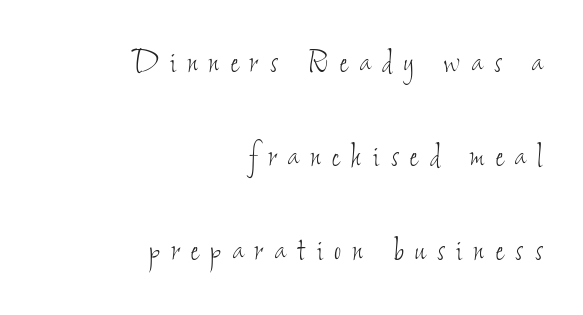
The image shows 38 px thin, condensed type; set right-aligned, loose line spacing (2.47x), unusually wide letter spacing (+0.31 em), not underlined; low stroke contrast and a small x-height.
